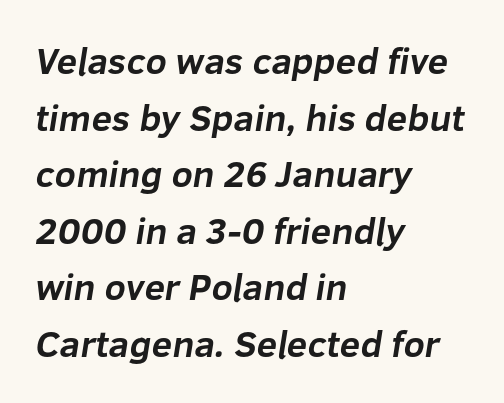
{"serif": "no", "bold": "yes", "weight": "bold", "width": "normal", "stroke_contrast": "low", "x_height": "medium", "monospaced": "no", "underline": "no", "align": "left", "line_spacing": "normal", "line_spacing_ratio": 1.53, "letter_spacing": "normal", "letter_spacing_em": 0.0, "glyph_px": 37}
